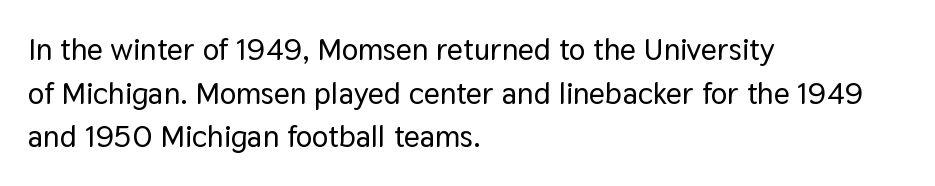
The image shows 31 px sans-serif type, upright; set left-aligned, normal line spacing (1.41x), normal letter spacing, not underlined; low stroke contrast and a medium x-height.
